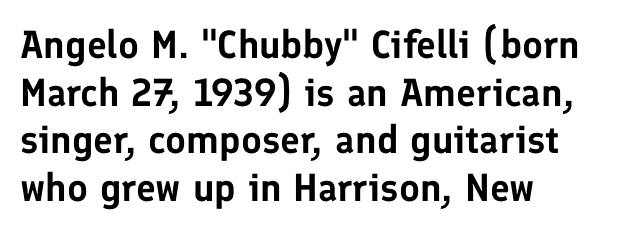
The image shows 39 px sans-serif type, upright; set left-aligned, line spacing 1.22x, normal letter spacing, not underlined; low stroke contrast and a medium x-height.
